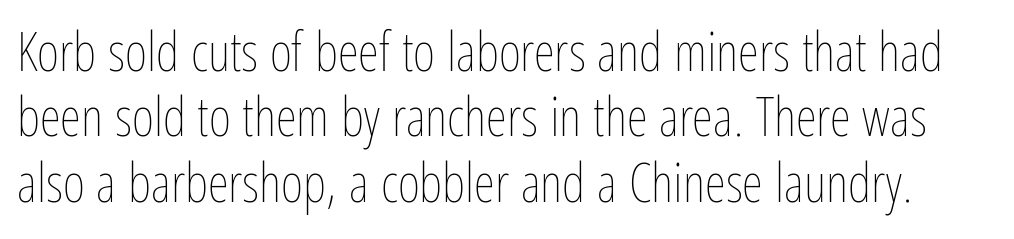
The image shows 54 px thin, condensed type, upright; set line spacing 1.21x, normal letter spacing, not underlined; low stroke contrast and a medium x-height.
